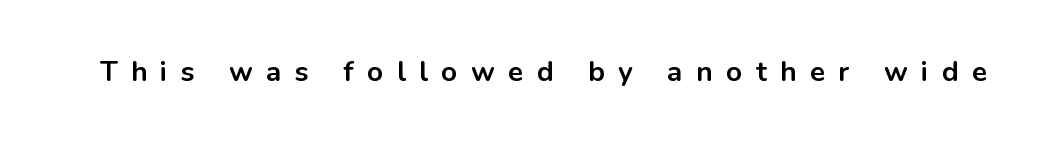
Q: Is the text bold? A: Yes.
Q: Is the text italic (slanted)? A: No, it is upright.
Q: Is the typeface a serif or a sans-serif typeface? A: Sans-serif.
Q: Is the text underlined? A: No.
Q: Is the spacing between letters normal or unusually wide? A: Unusually wide.
Q: Width (condensed, normal, or wide)? A: Normal.
Q: Stroke contrast? A: Low.
Q: x-height? A: Medium.
Q: Monospaced? A: No.
